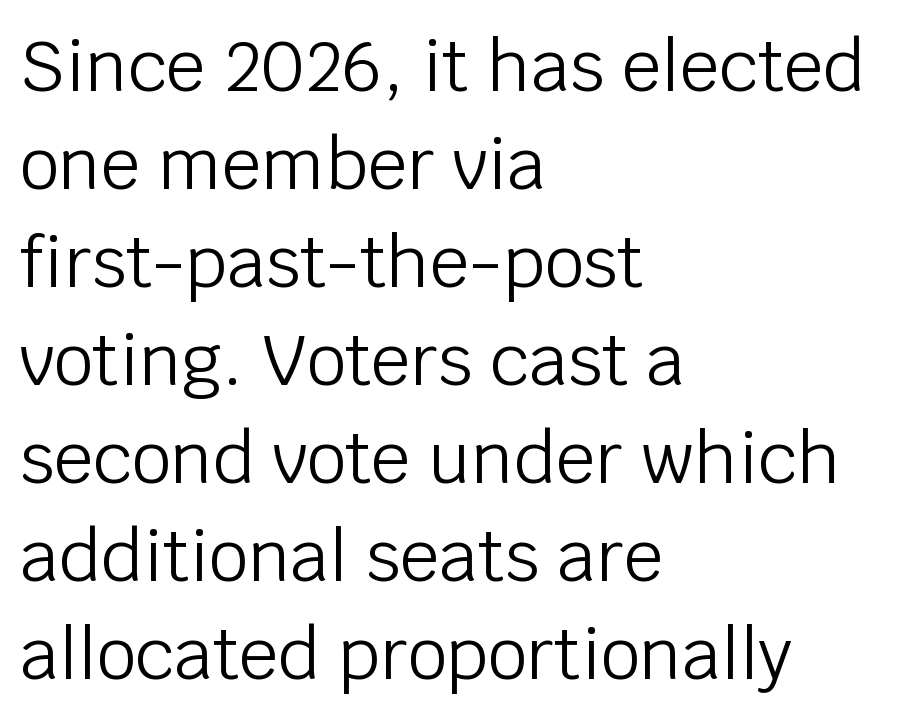
Weight: regular or lighter. No italicization has been applied; the sample stays upright. Think of a printed novel: that variable character pitch is what you see here. One glance says typical: line gaps are just what's usual. Are there feet on the stems? There aren't — it's a sans. This sample uses plain, unmodified letter spacing.
